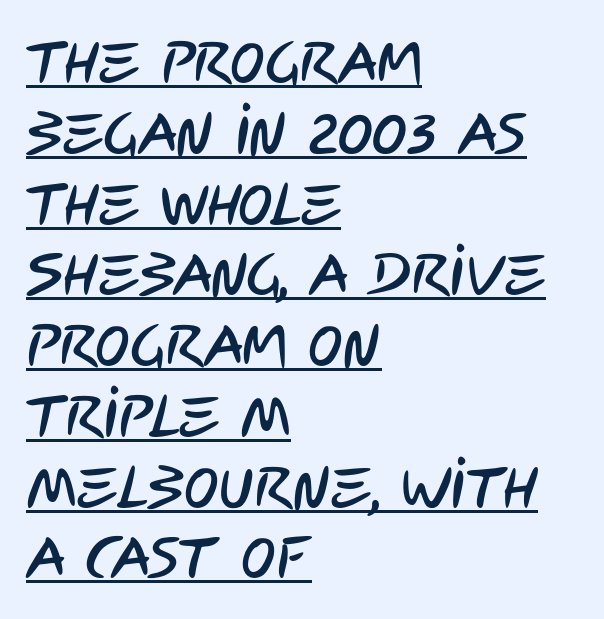
{"serif": "no", "width": "condensed", "stroke_contrast": "low", "x_height": "large", "monospaced": "no", "underline": "yes", "align": "left", "line_spacing_ratio": 1.22, "letter_spacing": "normal", "letter_spacing_em": 0.0, "glyph_px": 58}
